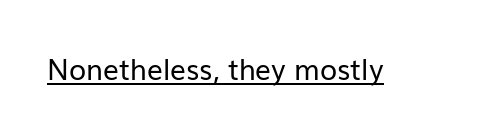
The rendering keeps characters at their native spacing. Is the stroke heavy? The answer is a plain regular-or-lighter. Ascenders rise straight up at ninety degrees. Honestly, the underline is the first thing you notice here.
